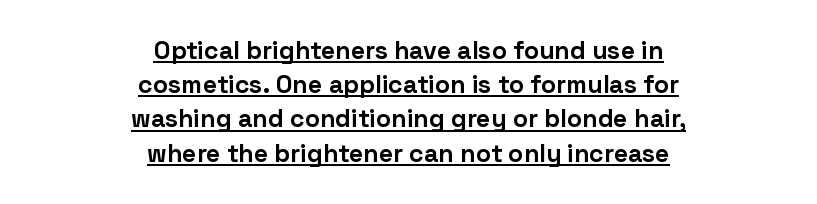
{"italic": "no", "bold": "yes", "underline": "yes", "align": "center", "line_spacing": "normal", "line_spacing_ratio": 1.37, "letter_spacing": "normal", "letter_spacing_em": 0.0, "glyph_px": 25}
